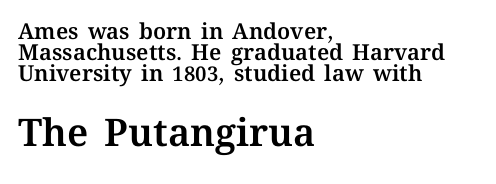
{"italic": "no", "width": "normal", "stroke_contrast": "medium", "x_height": "medium", "monospaced": "no", "underline": "no", "align": "left", "line_spacing": "tight", "line_spacing_ratio": 0.95, "letter_spacing": "normal", "letter_spacing_em": 0.0, "larger_block": "second", "size_ratio": 1.73, "glyph_px": 38}
